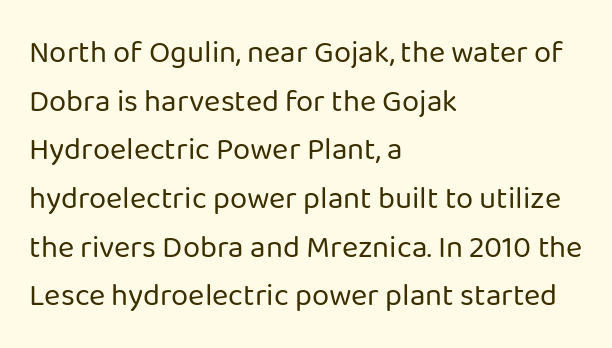
Q: Is the text bold? A: No.
Q: Is the text italic (slanted)? A: No, it is upright.
Q: Is the typeface a serif or a sans-serif typeface? A: Sans-serif.
Q: Is the text underlined? A: No.
Q: How is the paragraph aligned? A: Left-aligned.
Q: Is the spacing between letters normal or unusually wide? A: Normal.
Q: Is the spacing between lines tight, normal or loose? A: Normal.
Q: Width (condensed, normal, or wide)? A: Normal.
Q: Stroke contrast? A: Low.
Q: x-height? A: Medium.
Q: Monospaced? A: No.
